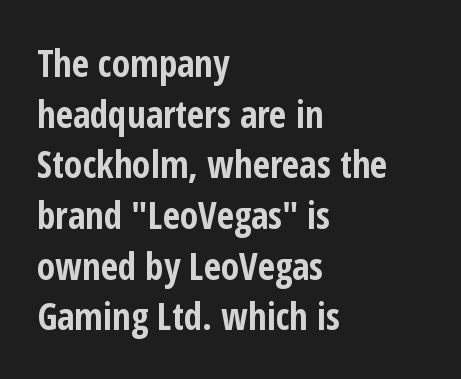
{"serif": "no", "italic": "no", "bold": "yes", "weight": "bold", "width": "condensed", "stroke_contrast": "low", "x_height": "medium", "monospaced": "no", "underline": "no", "align": "left", "line_spacing": "normal", "line_spacing_ratio": 1.37, "letter_spacing": "normal", "letter_spacing_em": 0.0, "glyph_px": 37}
